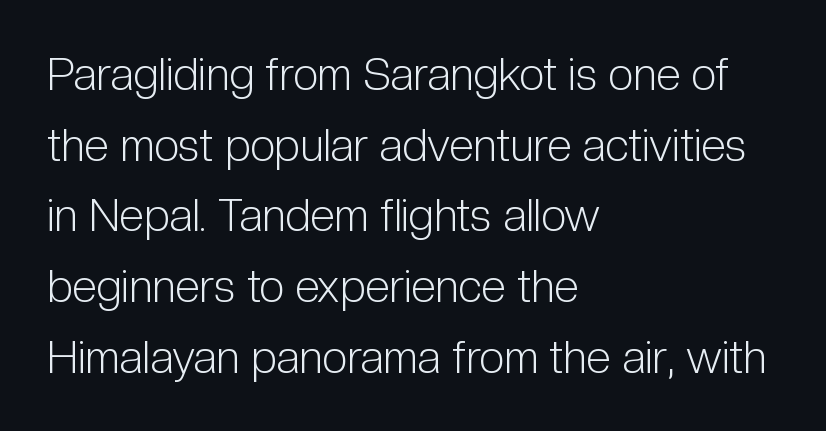
Q: Is the text bold? A: No.
Q: Is the text italic (slanted)? A: No, it is upright.
Q: Is the typeface a serif or a sans-serif typeface? A: Sans-serif.
Q: Is the text underlined? A: No.
Q: How is the paragraph aligned? A: Left-aligned.
Q: Is the spacing between letters normal or unusually wide? A: Normal.
Q: Is the spacing between lines tight, normal or loose? A: Normal.
Q: Width (condensed, normal, or wide)? A: Condensed.
Q: Stroke contrast? A: Low.
Q: x-height? A: Medium.
Q: Monospaced? A: No.
